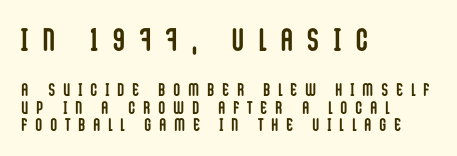
Tightly led — the rows are bunched. The letters advance in unequal steps, a hallmark of proportional type. The letters stand straight up with perfectly vertical stems. Letters rest on an invisible, unmarked baseline.
